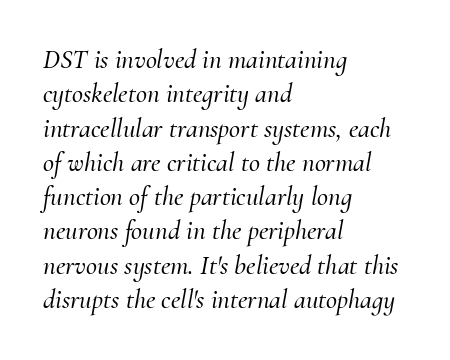
These lines are set flush left with a ragged right edge. The line-height multiplier appears to be the usual default. The tracking reads as untouched default to a designer's eye. A clean baseline with only descenders dipping below it.
